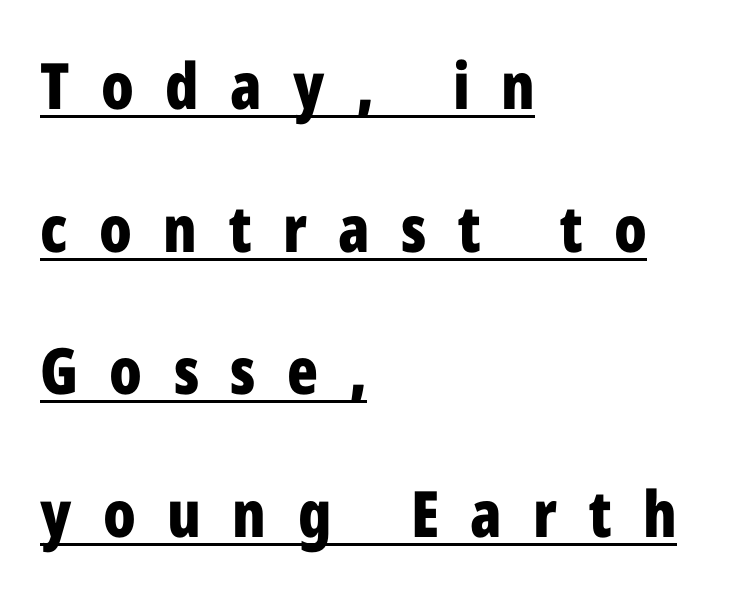
{"serif": "no", "italic": "no", "bold": "yes", "weight": "bold", "width": "condensed", "stroke_contrast": "low", "x_height": "medium", "monospaced": "no", "underline": "yes", "align": "left", "line_spacing": "loose", "line_spacing_ratio": 2.23, "letter_spacing": "wide", "letter_spacing_em": 0.49, "glyph_px": 64}
